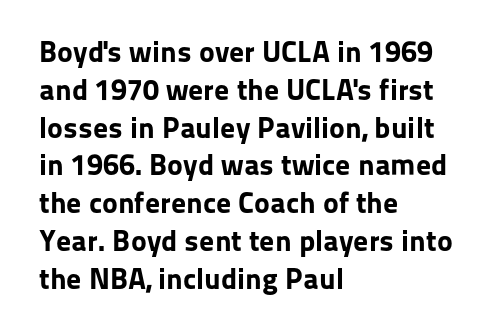
{"serif": "no", "italic": "no", "bold": "yes", "weight": "bold", "width": "normal", "stroke_contrast": "low", "x_height": "medium", "monospaced": "no", "underline": "no", "align": "left", "line_spacing": "normal", "line_spacing_ratio": 1.26, "letter_spacing": "normal", "letter_spacing_em": 0.0, "glyph_px": 30}
